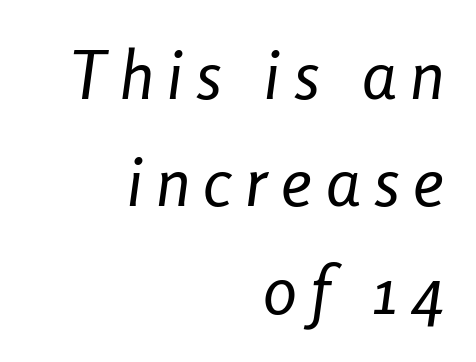
Q: Is the text bold? A: No.
Q: Is the text italic (slanted)? A: Yes, it leans right by about 8 degrees.
Q: Is the text underlined? A: No.
Q: How is the paragraph aligned? A: Right-aligned.
Q: Is the spacing between letters normal or unusually wide? A: Unusually wide.
Q: Is the spacing between lines tight, normal or loose? A: Normal.
Q: Width (condensed, normal, or wide)? A: Condensed.
Q: Stroke contrast? A: Low.
Q: x-height? A: Medium.
Q: Monospaced? A: No.
